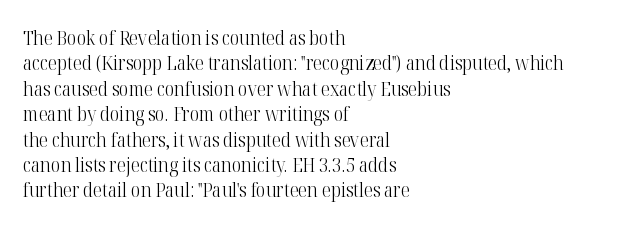
Q: Is the text bold? A: No.
Q: Is the text italic (slanted)? A: No, it is upright.
Q: Is the text underlined? A: No.
Q: How is the paragraph aligned? A: Left-aligned.
Q: Is the spacing between letters normal or unusually wide? A: Normal.
Q: Is the spacing between lines tight, normal or loose? A: Normal.
